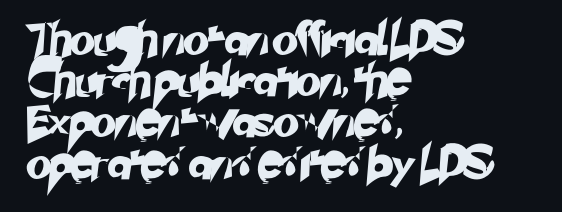
The image shows 33 px sans-serif type; set left-aligned, normal line spacing (1.25x), normal letter spacing, not underlined; low stroke contrast and a small x-height.
